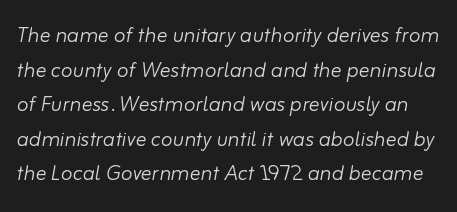
Q: Is the text bold? A: No.
Q: Is the text italic (slanted)? A: Yes, it leans right by about 10 degrees.
Q: Is the text underlined? A: No.
Q: Is the spacing between letters normal or unusually wide? A: Normal.
Q: Is the spacing between lines tight, normal or loose? A: Normal.
